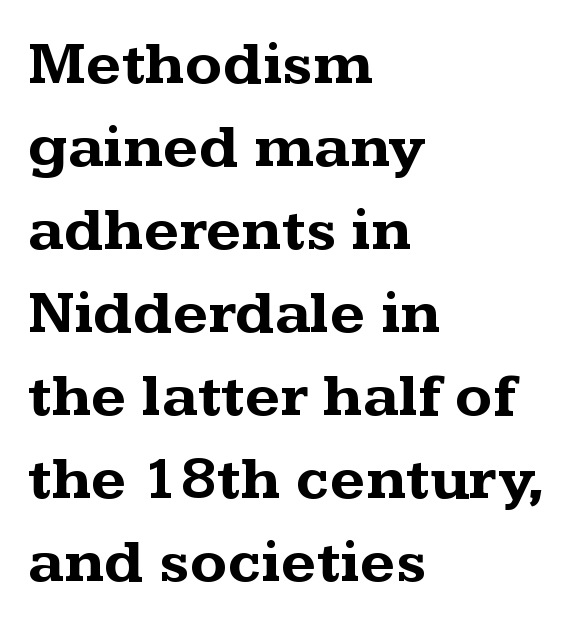
{"serif": "yes", "italic": "no", "bold": "yes", "weight": "bold", "width": "wide", "stroke_contrast": "medium", "x_height": "medium", "monospaced": "no", "underline": "no", "align": "left", "line_spacing": "normal", "line_spacing_ratio": 1.36, "letter_spacing": "normal", "letter_spacing_em": 0.0, "glyph_px": 61}
